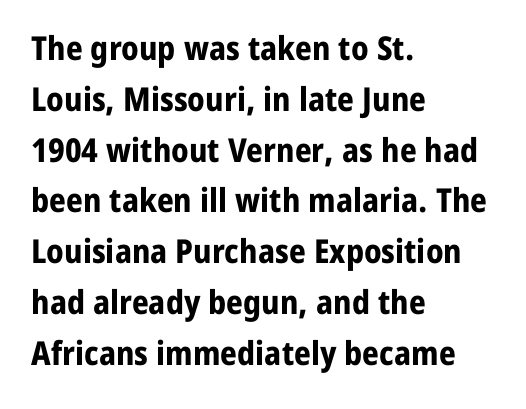
{"serif": "no", "italic": "no", "bold": "yes", "weight": "bold", "width": "normal", "stroke_contrast": "low", "x_height": "medium", "monospaced": "no", "underline": "no", "align": "left", "line_spacing": "normal", "line_spacing_ratio": 1.54, "letter_spacing": "normal", "letter_spacing_em": 0.0, "glyph_px": 33}
